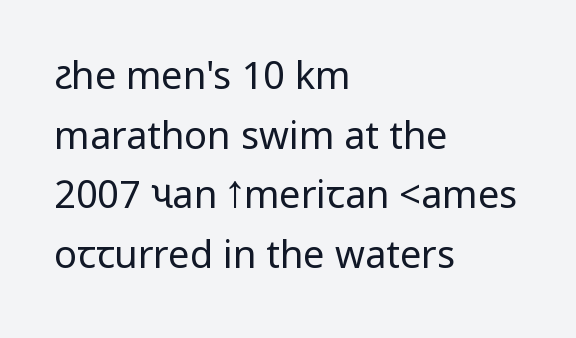
{"serif": "no", "italic": "no", "bold": "no", "weight": "regular", "width": "condensed", "stroke_contrast": "low", "underline": "no", "align": "left", "line_spacing": "normal", "line_spacing_ratio": 1.57, "letter_spacing": "normal", "letter_spacing_em": 0.0, "glyph_px": 38}
